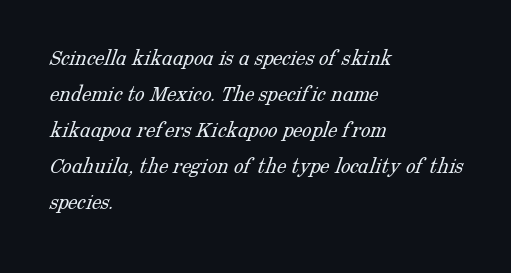
The characters are drawn with everyday or finer stroke widths. This sample is left-justified, so line endings fall wherever the words run out. Successive baselines arrive at the customary interval. Short note: letters normally spaced.
